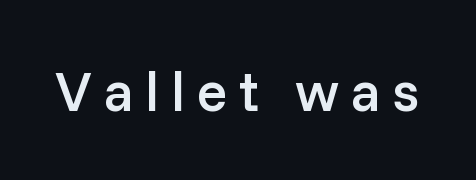
Q: Is the text bold? A: Semi-bold.
Q: Is the text italic (slanted)? A: No, it is upright.
Q: Is the typeface a serif or a sans-serif typeface? A: Sans-serif.
Q: Is the text underlined? A: No.
Q: Is the spacing between letters normal or unusually wide? A: Unusually wide.
Q: Width (condensed, normal, or wide)? A: Normal.
Q: Stroke contrast? A: Low.
Q: x-height? A: Medium.
Q: Monospaced? A: No.
